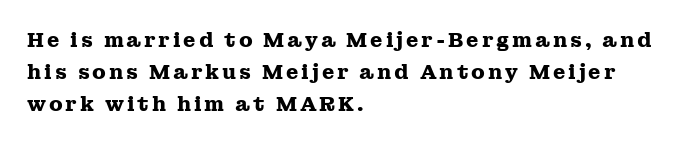
The image shows 20 px bold type, upright; set left-aligned, normal line spacing (1.61x), not underlined.
